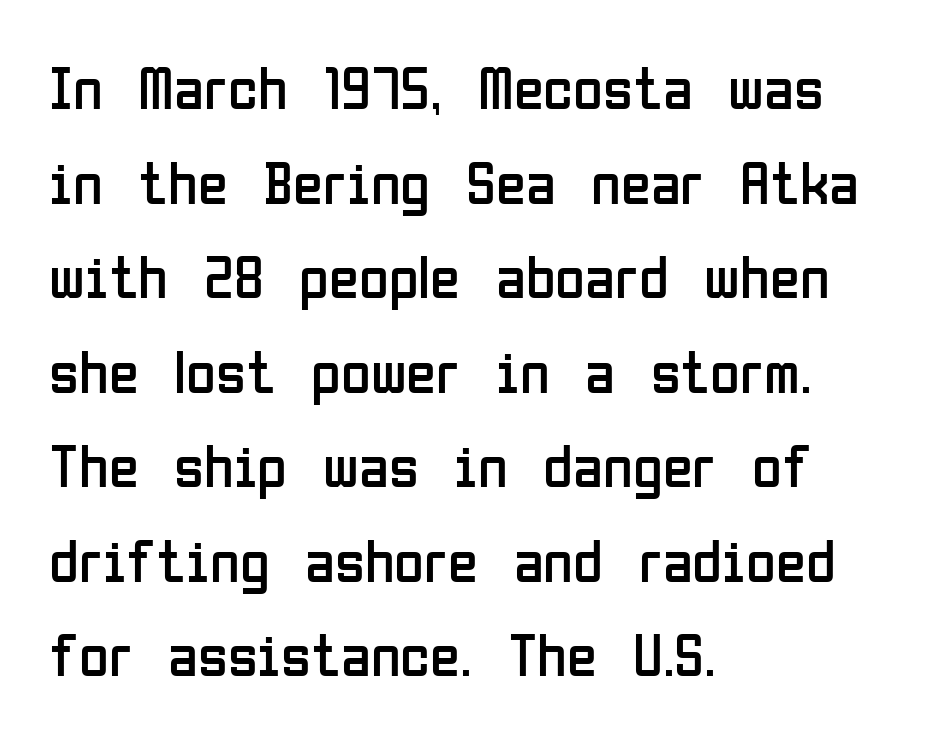
Q: Is the text bold? A: No.
Q: Is the text italic (slanted)? A: No, it is upright.
Q: Is the typeface a serif or a sans-serif typeface? A: Sans-serif.
Q: Is the text underlined? A: No.
Q: How is the paragraph aligned? A: Left-aligned.
Q: Is the spacing between letters normal or unusually wide? A: Normal.
Q: Is the spacing between lines tight, normal or loose? A: Normal.
Q: Width (condensed, normal, or wide)? A: Condensed.
Q: Stroke contrast? A: Low.
Q: x-height? A: Medium.
Q: Monospaced? A: No.
